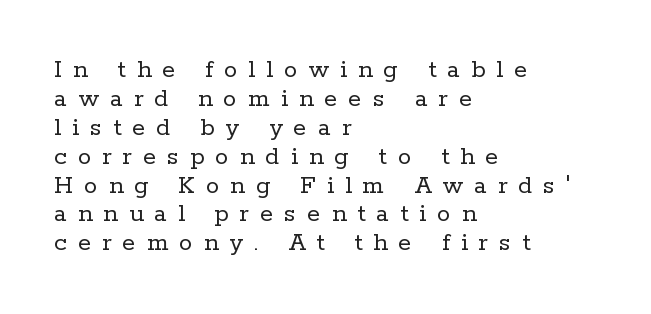
{"italic": "no", "bold": "no", "underline": "no", "align": "left", "line_spacing": "tight", "line_spacing_ratio": 1.07, "letter_spacing": "wide", "letter_spacing_em": 0.41, "glyph_px": 27}
